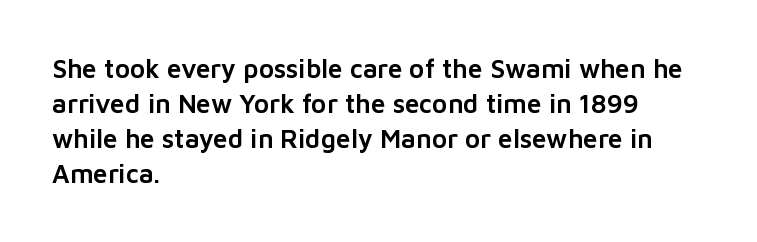
{"italic": "no", "underline": "no", "align": "left", "line_spacing": "normal", "line_spacing_ratio": 1.35, "letter_spacing": "normal", "letter_spacing_em": 0.0, "glyph_px": 26}
